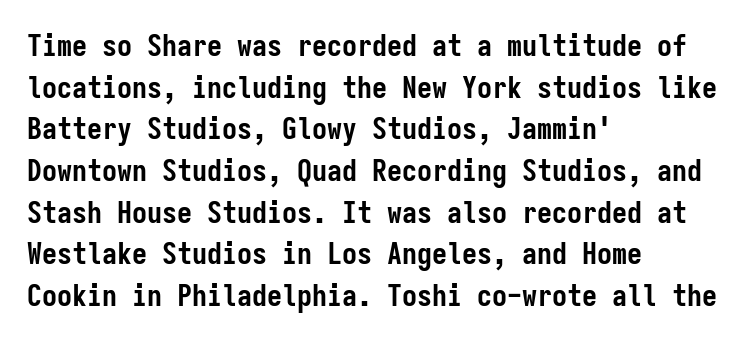
Classification — sans serif. Every character here occupies the same horizontal width, giving the sample a typewriter-like rhythm. In terms of posture, this sample is upright. Leading matches the norm, producing a regular column.
